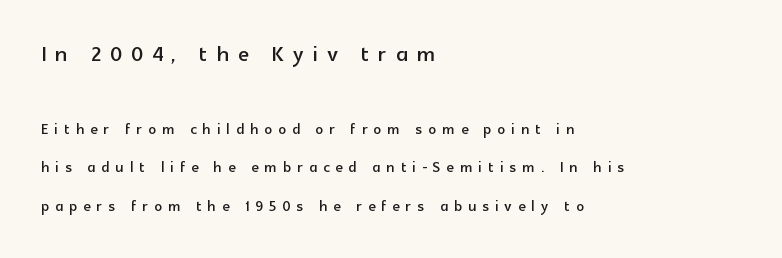
Glance below the letters and you will spot only blank space. The lines are quadded left. Words appear elongated and porous because spacing is wide. Does the type have serifs? No, each stem ends abruptly. Every character sits straight up, as roman type does. Reading top to bottom, the characters get smaller at the block break.
